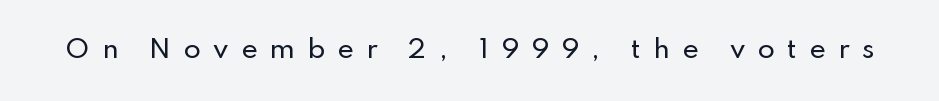
The tracking reads as deliberately expanded to a designer's eye. Unlike italic type, these characters show no tilt at all. Only glyphs here, with clear space below each row.
